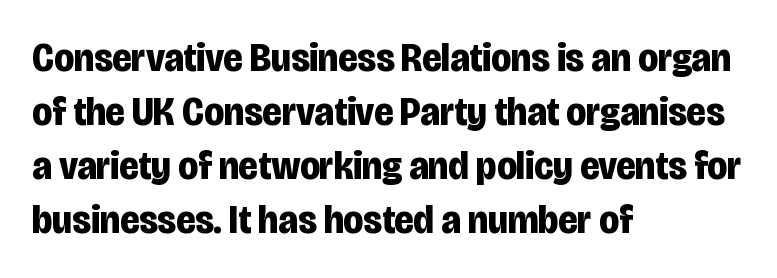
Where is the straight margin? On the left. Varying glyph widths throughout — classic text-font behaviour. The rendering uses a bold face; every stroke is thick and dark. A roman cut, with each character standing at attention.
